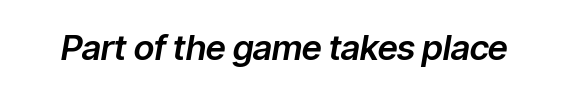
{"italic": "yes", "lean": "right", "slant_degrees": 9, "width": "normal", "stroke_contrast": "low", "x_height": "medium", "monospaced": "no", "underline": "no", "letter_spacing": "normal", "letter_spacing_em": 0.0, "glyph_px": 35}
